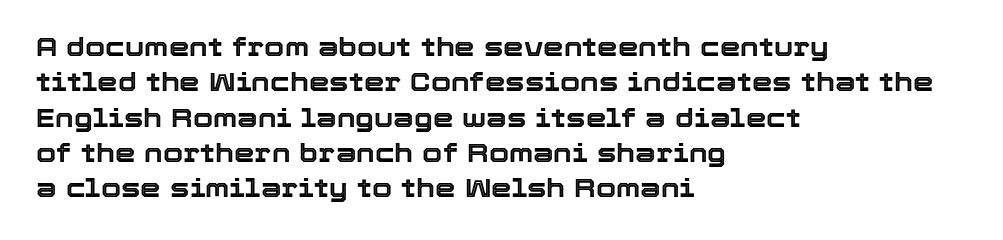
{"italic": "no", "underline": "no", "align": "left", "line_spacing": "normal", "line_spacing_ratio": 1.36, "letter_spacing": "normal", "letter_spacing_em": 0.0, "glyph_px": 26}
